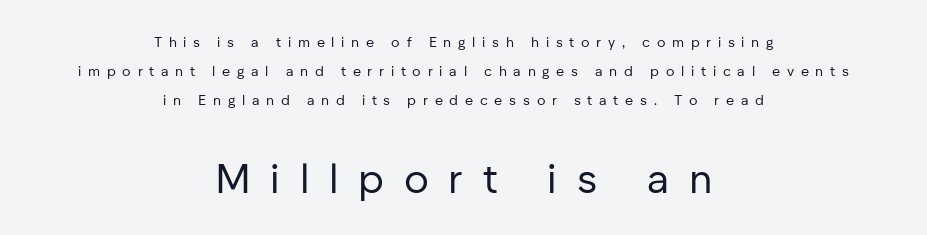
Q: Is the text bold? A: No.
Q: Is the text italic (slanted)? A: No, it is upright.
Q: Is the typeface a serif or a sans-serif typeface? A: Sans-serif.
Q: Is the text underlined? A: No.
Q: How is the paragraph aligned? A: Centered.
Q: Is the spacing between letters normal or unusually wide? A: Unusually wide.
Q: Is the spacing between lines tight, normal or loose? A: Loose.
Q: Which block of text is set in a larger size, the first (top) or the second (bottom)? A: The second (bottom) one.
Q: Width (condensed, normal, or wide)? A: Normal.
Q: Stroke contrast? A: Low.
Q: x-height? A: Medium.
Q: Monospaced? A: No.
